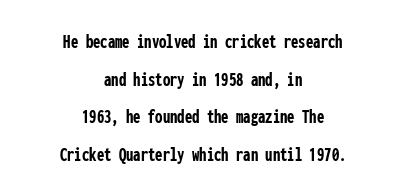
The image shows 21 px bold type, upright; set centered, line spacing 1.79x, normal letter spacing, not underlined.
